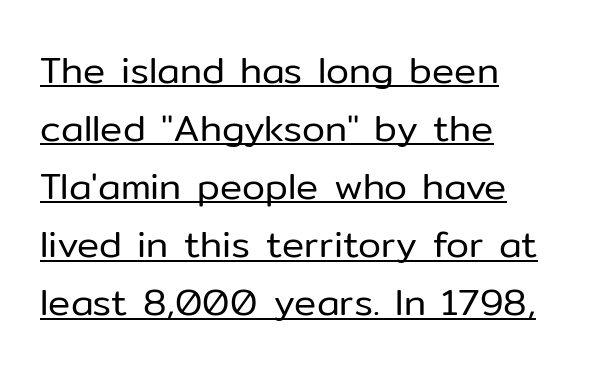
Character widths vary here, with narrow letters taking less room than wide ones. Where is the straight margin? On the left. The letters stand straight up with perfectly vertical stems. Caption: lettering with a line underneath. Compared with typical paragraphs, the rows here are spaced about the same.
